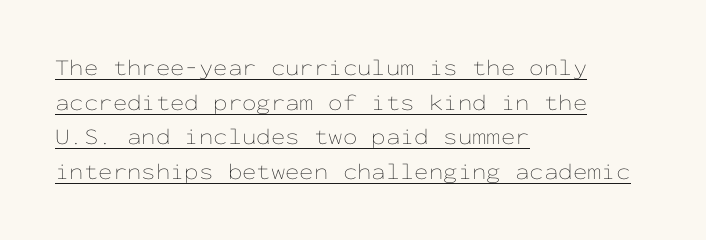
The image shows 23 px text type, upright; set left-aligned, normal line spacing (1.51x), normal letter spacing, underlined.
